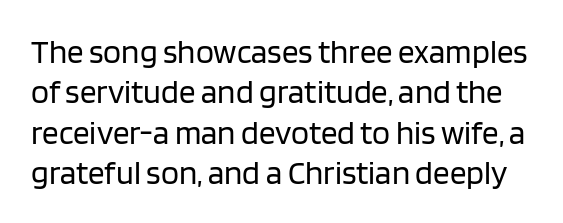
{"serif": "no", "italic": "no", "bold": "no", "weight": "regular", "width": "normal", "stroke_contrast": "low", "x_height": "large", "monospaced": "no", "underline": "no", "line_spacing_ratio": 1.22, "letter_spacing": "normal", "letter_spacing_em": 0.0, "glyph_px": 33}
